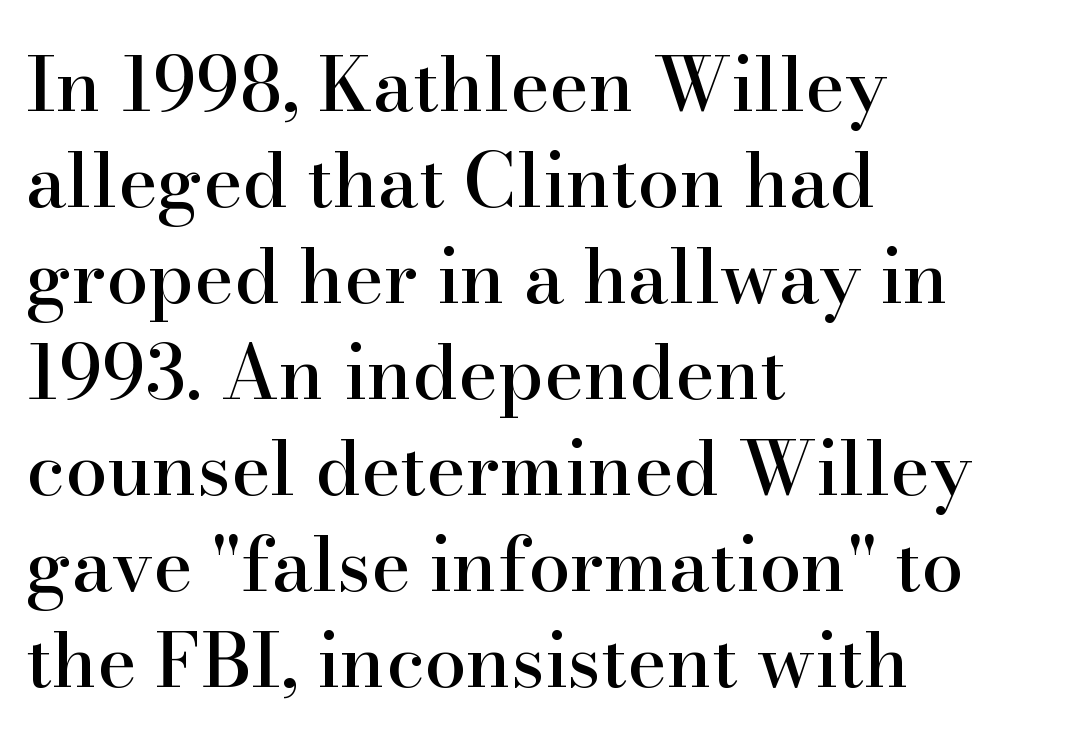
{"serif": "yes", "italic": "no", "width": "normal", "stroke_contrast": "high", "x_height": "small", "monospaced": "no", "underline": "no", "align": "left", "line_spacing": "normal", "line_spacing_ratio": 1.28, "letter_spacing": "normal", "letter_spacing_em": 0.0, "glyph_px": 75}
